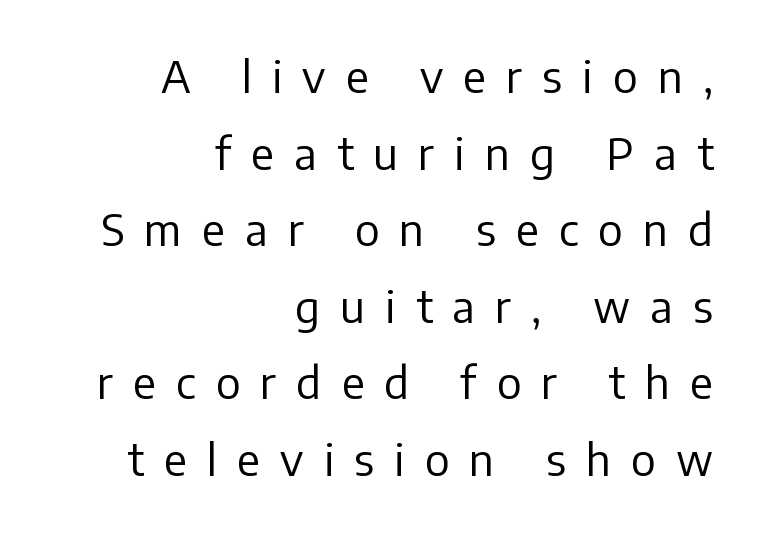
Unlike italic type, these characters show no tilt at all. No chunkiness to these letters — they're not bold. The space beneath each line is pristine and unruled. Typographically, this falls in the sans-serif category. Proportional: the letters do not fall into vertical columns. The passage shown has open, widely tracked lettering throughout.
